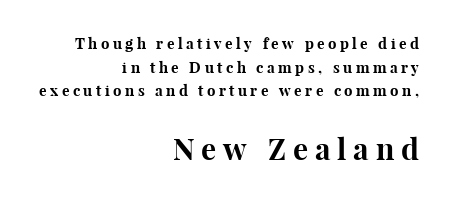
The image shows 30 px bold serif type, upright; set right-aligned, normal line spacing (1.58x), unusually wide letter spacing (+0.23 em), not underlined; the second (bottom) block is 2.0x larger; high stroke contrast and a medium x-height.
